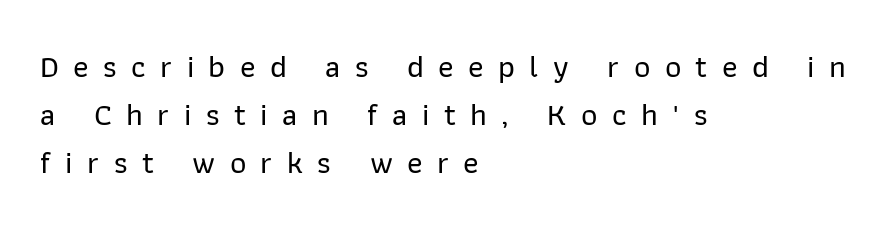
The image shows 32 px sans-serif type, upright; set left-aligned, normal line spacing (1.5x), unusually wide letter spacing (+0.45 em), not underlined; low stroke contrast and a medium x-height.
